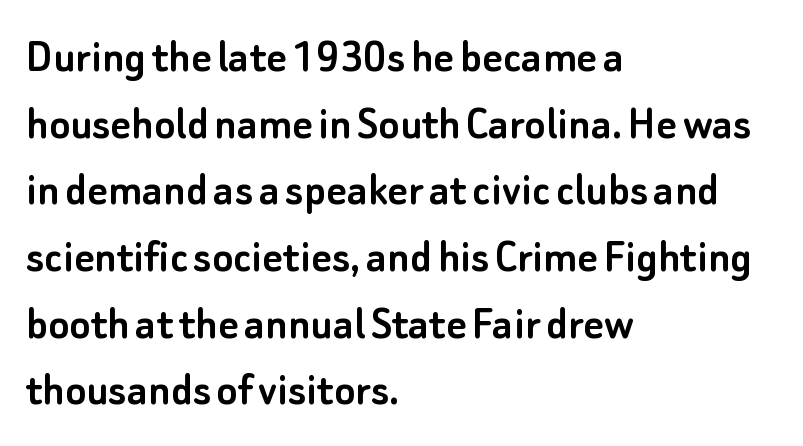
The glyphs in this specimen are sans serif. The space beneath each line is pristine and unruled. In terms of leading, this rendering sits right in the middle. The axis of the letterforms is exactly vertical.
